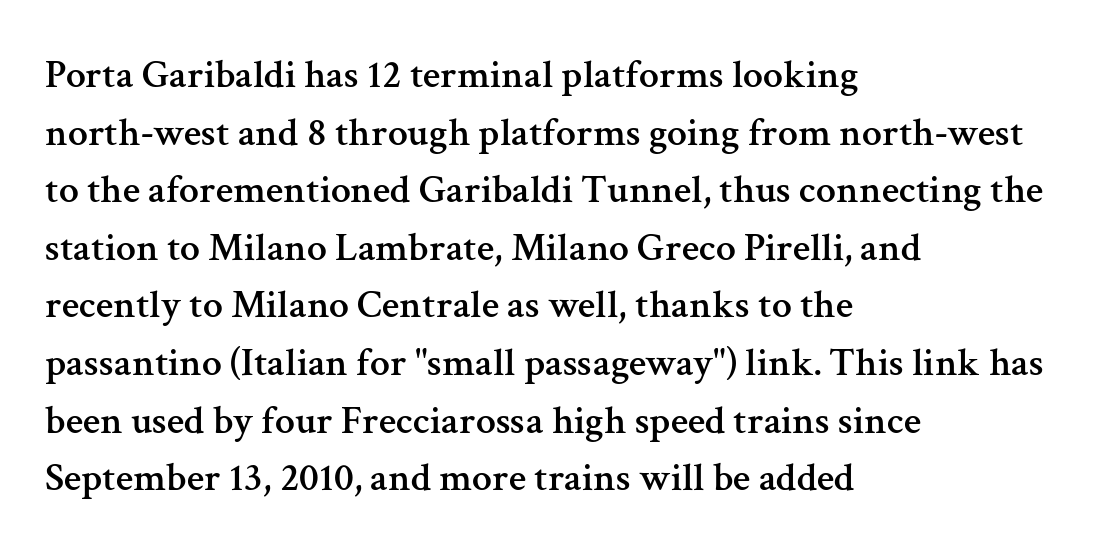
The image shows 40 px serif type, upright; set left-aligned, normal line spacing (1.44x), normal letter spacing, not underlined; medium stroke contrast and a medium x-height.
